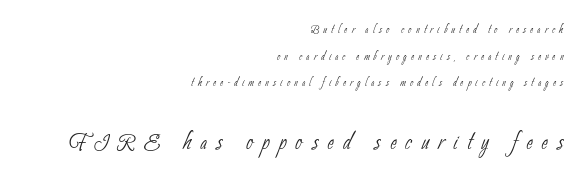
Q: Is the text bold? A: No.
Q: Is the typeface a serif or a sans-serif typeface? A: Sans-serif.
Q: Is the text underlined? A: No.
Q: How is the paragraph aligned? A: Right-aligned.
Q: Is the spacing between letters normal or unusually wide? A: Unusually wide.
Q: Is the spacing between lines tight, normal or loose? A: Loose.
Q: Which block of text is set in a larger size, the first (top) or the second (bottom)? A: The second (bottom) one.
Q: Width (condensed, normal, or wide)? A: Condensed.
Q: Stroke contrast? A: Low.
Q: x-height? A: Small.
Q: Monospaced? A: No.
